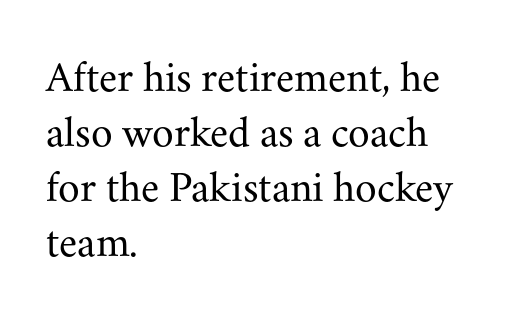
The image shows 44 px regular-weight serif type, upright; set left-aligned, normal line spacing (1.25x), normal letter spacing, not underlined; medium stroke contrast and a small x-height.
